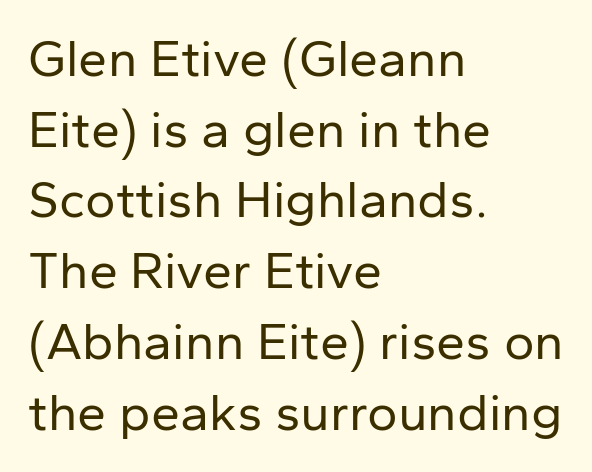
Q: Is the text bold? A: No.
Q: Is the text italic (slanted)? A: No, it is upright.
Q: Is the typeface a serif or a sans-serif typeface? A: Sans-serif.
Q: Is the text underlined? A: No.
Q: How is the paragraph aligned? A: Left-aligned.
Q: Is the spacing between letters normal or unusually wide? A: Normal.
Q: Is the spacing between lines tight, normal or loose? A: Normal.
Q: Width (condensed, normal, or wide)? A: Normal.
Q: Stroke contrast? A: Low.
Q: x-height? A: Medium.
Q: Monospaced? A: No.
